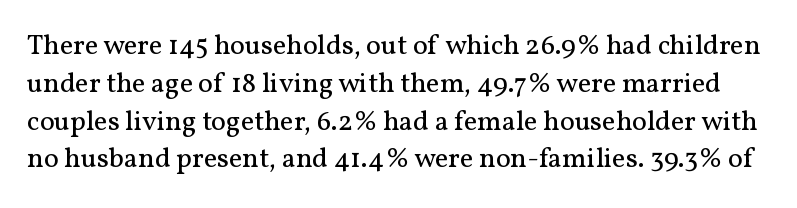
The image shows 28 px regular-weight serif type, upright; set normal line spacing (1.35x), normal letter spacing, not underlined; medium stroke contrast and a medium x-height.
